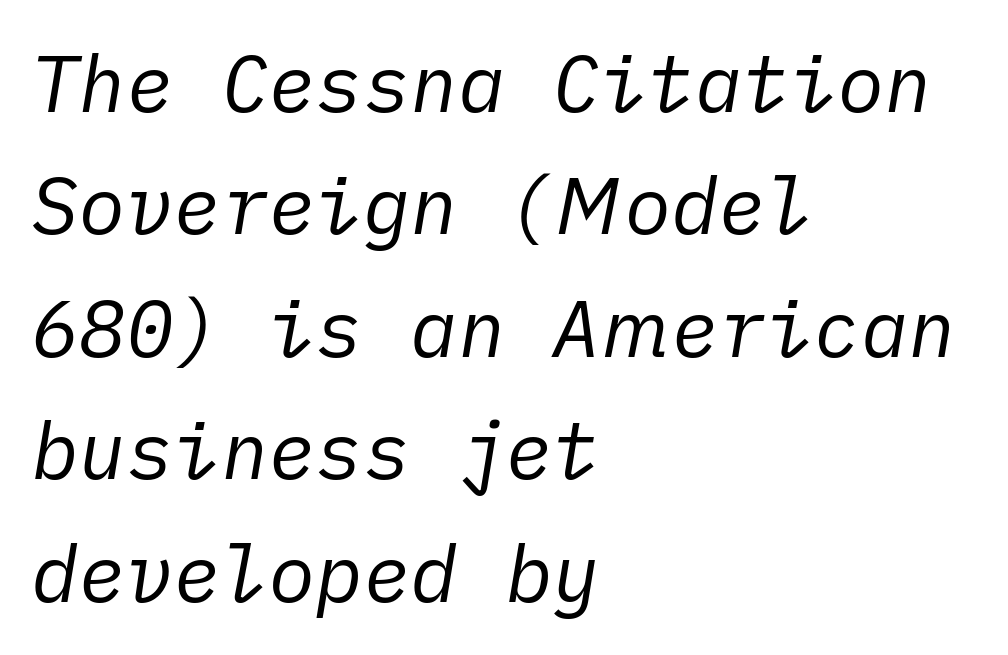
{"italic": "yes", "lean": "right", "slant_degrees": 10, "bold": "no", "weight": "regular", "width": "normal", "stroke_contrast": "low", "x_height": "medium", "underline": "no", "align": "left", "line_spacing": "normal", "line_spacing_ratio": 1.55, "letter_spacing": "normal", "letter_spacing_em": 0.0, "glyph_px": 79}
